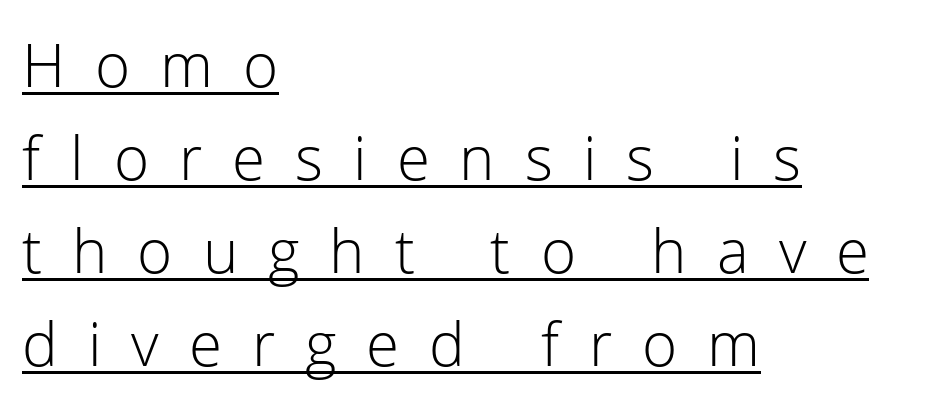
Q: Is the text bold? A: No.
Q: Is the text italic (slanted)? A: No, it is upright.
Q: Is the typeface a serif or a sans-serif typeface? A: Sans-serif.
Q: Is the text underlined? A: Yes.
Q: How is the paragraph aligned? A: Left-aligned.
Q: Is the spacing between letters normal or unusually wide? A: Unusually wide.
Q: Is the spacing between lines tight, normal or loose? A: Normal.
Q: Width (condensed, normal, or wide)? A: Normal.
Q: Stroke contrast? A: Low.
Q: x-height? A: Medium.
Q: Monospaced? A: No.
